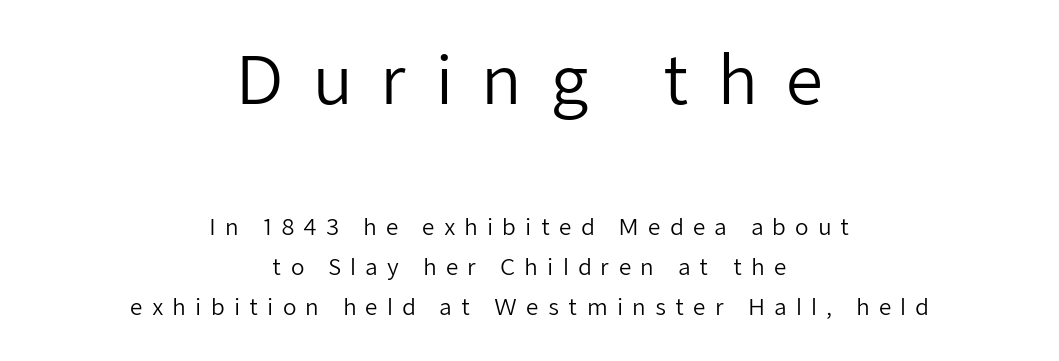
The emphasis by scale lands on block number one, above. It's the straight-up-and-down kind of type. Compared with typical body copy, the letter spacing here is much looser. The specimen omits any rule beneath the text block's lines. The setting favours the middle, as headings and verse often do.
